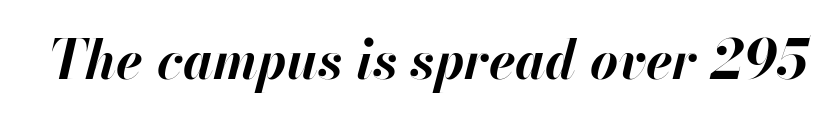
{"italic": "yes", "lean": "right", "slant_degrees": 13, "bold": "yes", "weight": "bold", "width": "normal", "stroke_contrast": "high", "x_height": "small", "monospaced": "no", "underline": "no", "letter_spacing": "normal", "letter_spacing_em": 0.0, "glyph_px": 54}
